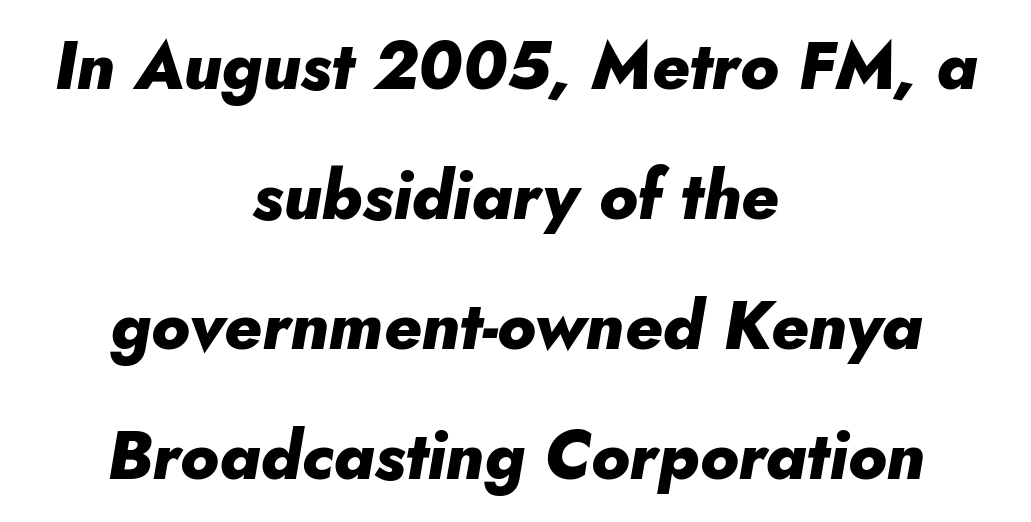
The leading is generous, giving the passage an open texture. Each glyph is drawn with heavy, bold strokes. Layout note: lines centered. Only glyphs here, with clear space below each row.
